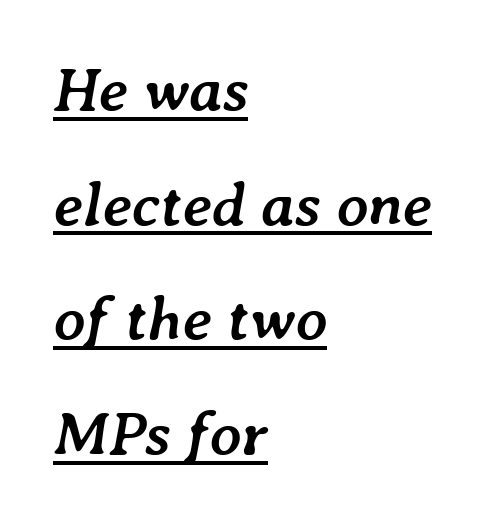
Q: Is the text bold? A: Yes.
Q: Is the text italic (slanted)? A: Yes, it leans right by about 7 degrees.
Q: Is the text underlined? A: Yes.
Q: How is the paragraph aligned? A: Left-aligned.
Q: Is the spacing between letters normal or unusually wide? A: Normal.
Q: Width (condensed, normal, or wide)? A: Normal.
Q: Stroke contrast? A: Low.
Q: x-height? A: Medium.
Q: Monospaced? A: No.
